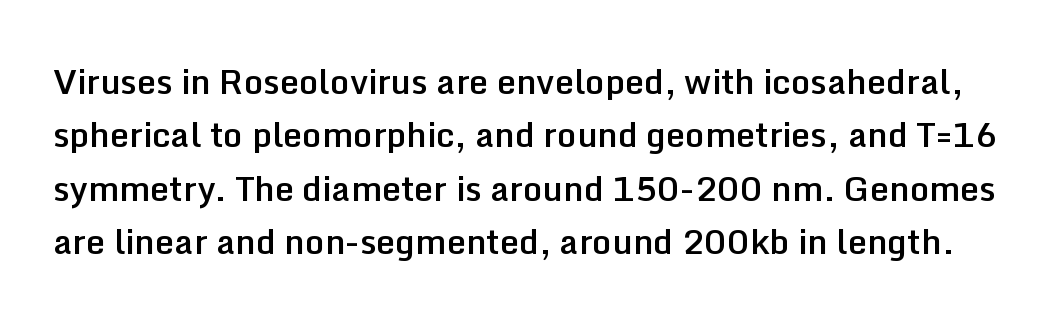
{"serif": "no", "italic": "no", "bold": "semi", "weight": "semibold", "width": "normal", "stroke_contrast": "low", "x_height": "medium", "monospaced": "no", "underline": "no", "line_spacing": "normal", "line_spacing_ratio": 1.57, "letter_spacing": "normal", "letter_spacing_em": 0.0, "glyph_px": 34}
